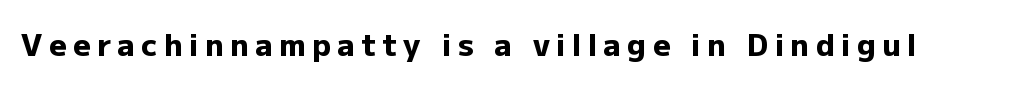
Q: Is the text bold? A: Yes.
Q: Is the text italic (slanted)? A: No, it is upright.
Q: Is the typeface a serif or a sans-serif typeface? A: Sans-serif.
Q: Is the text underlined? A: No.
Q: Is the spacing between letters normal or unusually wide? A: Unusually wide.
Q: Width (condensed, normal, or wide)? A: Normal.
Q: Stroke contrast? A: Low.
Q: x-height? A: Medium.
Q: Monospaced? A: No.
